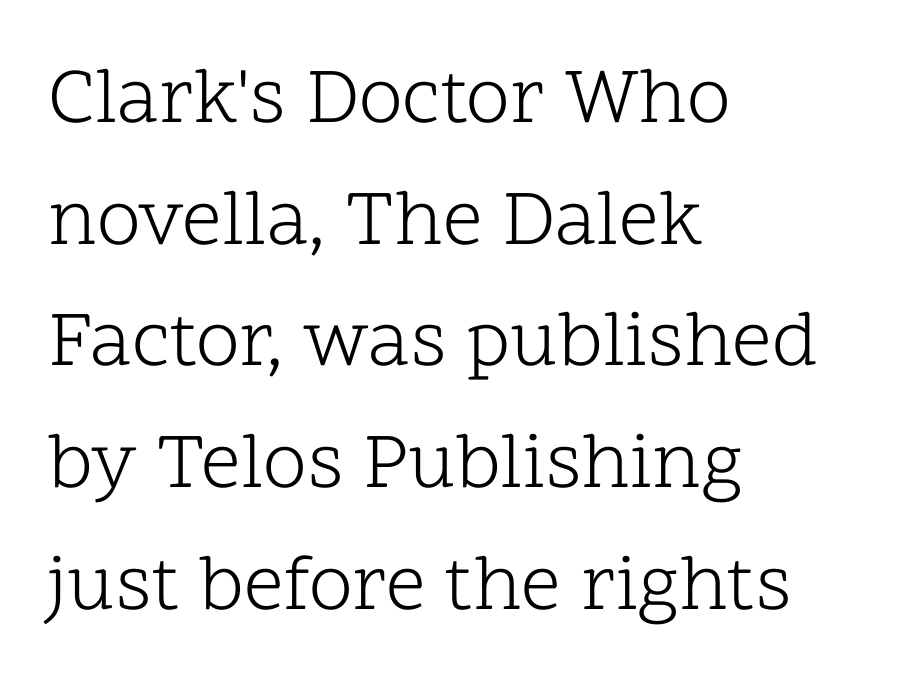
{"serif": "yes", "italic": "no", "bold": "no", "weight": "light", "width": "normal", "stroke_contrast": "low", "x_height": "medium", "monospaced": "no", "underline": "no", "align": "left", "line_spacing": "normal", "line_spacing_ratio": 1.54, "letter_spacing": "normal", "letter_spacing_em": 0.0, "glyph_px": 79}
